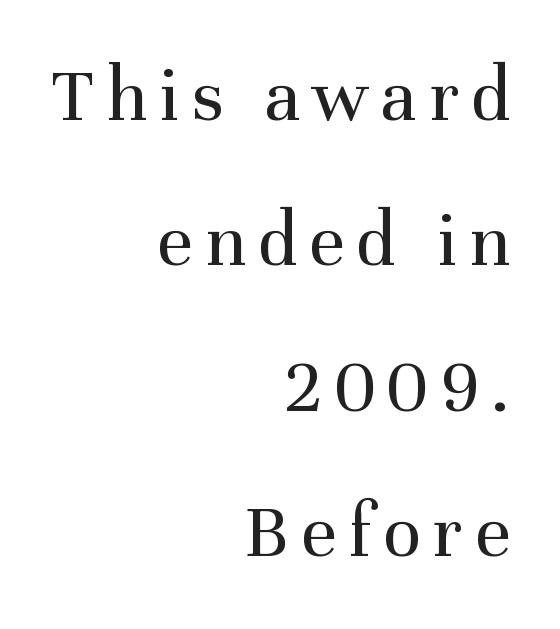
This sample uses a serif face. Notice how the passage keeps a crisp vertical edge on the right only. Think of a printed novel: that variable character pitch is what you see here. Clear beneath every line of the passage.
